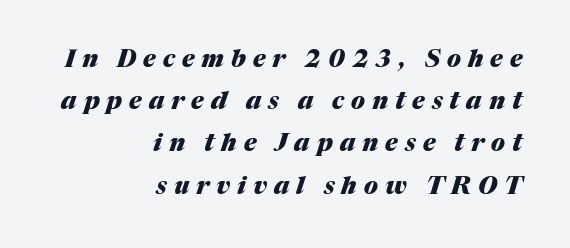
{"italic": "yes", "lean": "right", "slant_degrees": 17, "bold": "yes", "underline": "no", "align": "right", "line_spacing_ratio": 1.76, "letter_spacing": "wide", "letter_spacing_em": 0.29, "glyph_px": 24}
